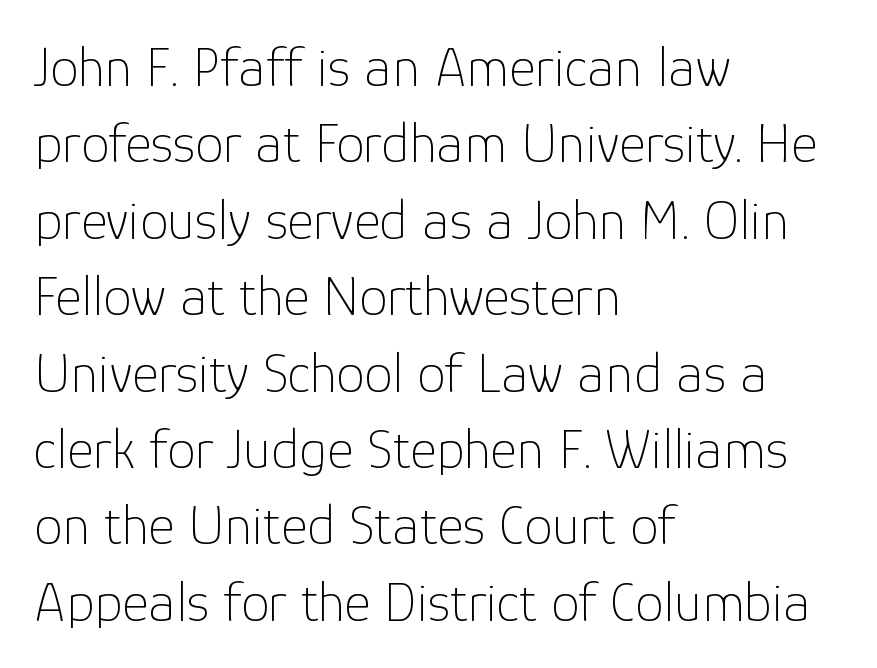
{"serif": "no", "italic": "no", "bold": "no", "weight": "thin", "width": "normal", "stroke_contrast": "low", "x_height": "medium", "monospaced": "no", "underline": "no", "align": "left", "line_spacing": "normal", "line_spacing_ratio": 1.34, "letter_spacing": "normal", "letter_spacing_em": 0.0, "glyph_px": 57}
